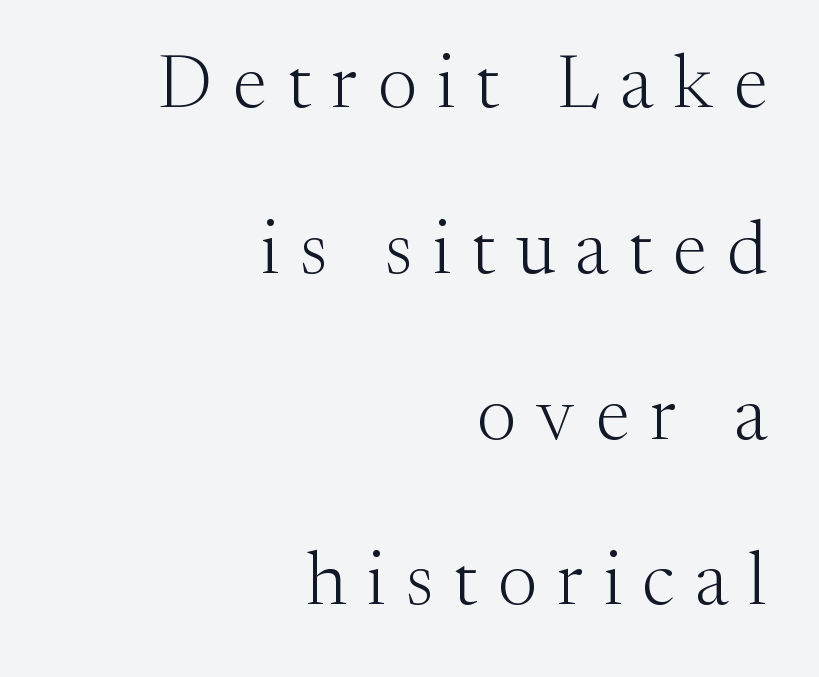
Vertical spacing — loose. The characters are drawn with everyday or finer stroke widths. The lines are quadded right. Descender tails drop into unmarked territory. Observe the serifs anchoring each vertical stroke in this sample. The passage shown is typed in a proportional face where columns would drift.
